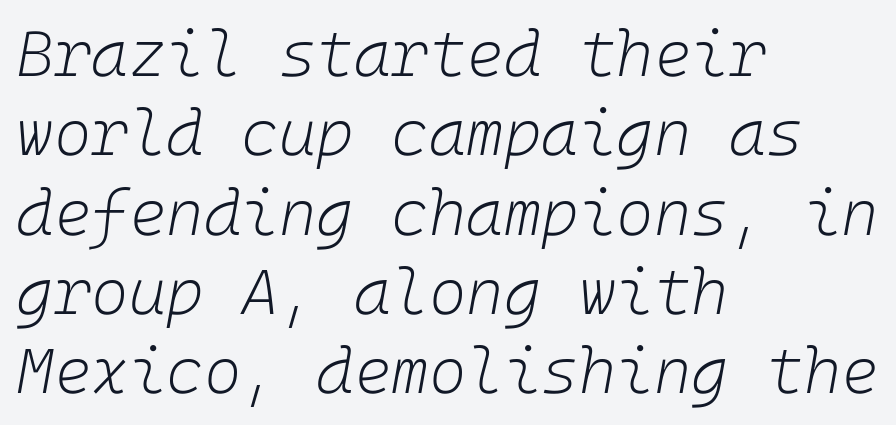
Q: Is the text bold? A: No.
Q: Is the text italic (slanted)? A: Yes, it leans right by about 10 degrees.
Q: Is the text underlined? A: No.
Q: How is the paragraph aligned? A: Left-aligned.
Q: Is the spacing between letters normal or unusually wide? A: Normal.
Q: Width (condensed, normal, or wide)? A: Normal.
Q: Stroke contrast? A: Low.
Q: x-height? A: Medium.
